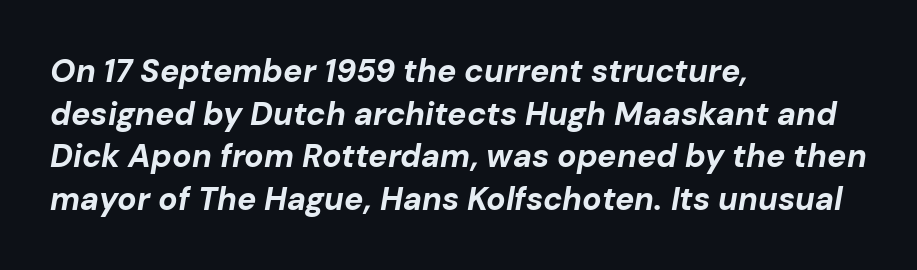
Q: Is the text bold? A: Yes.
Q: Is the text italic (slanted)? A: Yes, it leans right by about 10 degrees.
Q: Is the text underlined? A: No.
Q: How is the paragraph aligned? A: Left-aligned.
Q: Is the spacing between letters normal or unusually wide? A: Normal.
Q: Is the spacing between lines tight, normal or loose? A: Normal.
Q: Width (condensed, normal, or wide)? A: Normal.
Q: Stroke contrast? A: Low.
Q: x-height? A: Medium.
Q: Monospaced? A: No.
